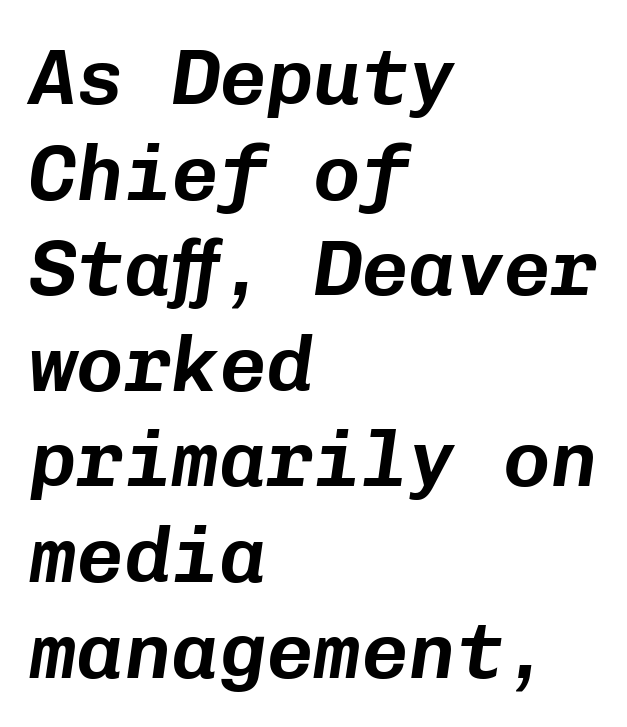
Q: Is the text italic (slanted)? A: Yes, it leans right by about 8 degrees.
Q: Is the text underlined? A: No.
Q: How is the paragraph aligned? A: Left-aligned.
Q: Is the spacing between letters normal or unusually wide? A: Normal.
Q: Width (condensed, normal, or wide)? A: Normal.
Q: Stroke contrast? A: Low.
Q: x-height? A: Medium.
Q: Monospaced? A: Yes.
